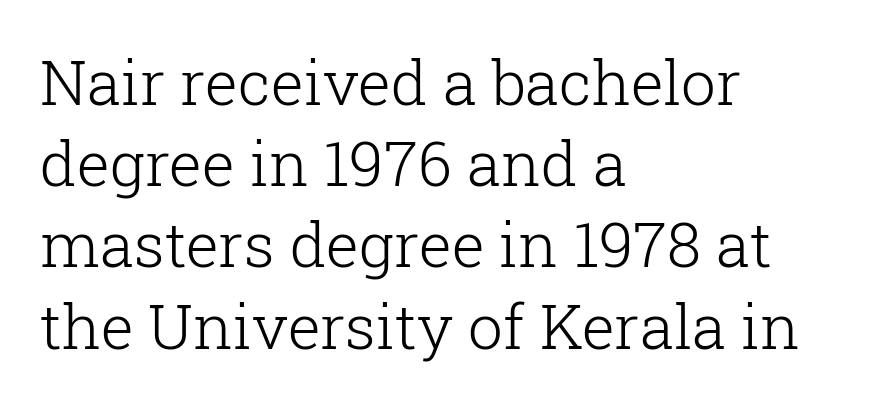
Q: Is the text bold? A: No.
Q: Is the text italic (slanted)? A: No, it is upright.
Q: Is the typeface a serif or a sans-serif typeface? A: Serif.
Q: Is the text underlined? A: No.
Q: How is the paragraph aligned? A: Left-aligned.
Q: Is the spacing between letters normal or unusually wide? A: Normal.
Q: Is the spacing between lines tight, normal or loose? A: Normal.
Q: Width (condensed, normal, or wide)? A: Normal.
Q: Stroke contrast? A: Low.
Q: x-height? A: Medium.
Q: Monospaced? A: No.
